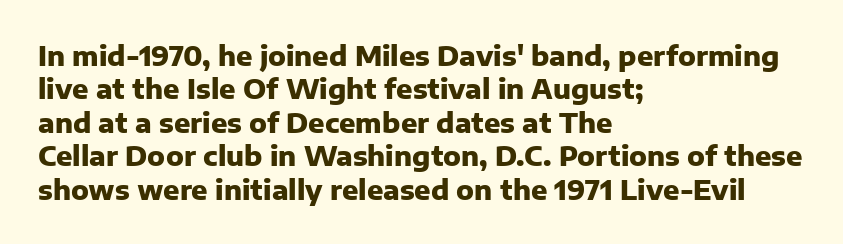
There is no visible air inserted between adjacent glyphs. Compared with a centered layout, this one pins lines to the left instead. The strokes are fattened all the way to bold. A typesetter would mark this as roman, not italic. The words here are not underlined.
